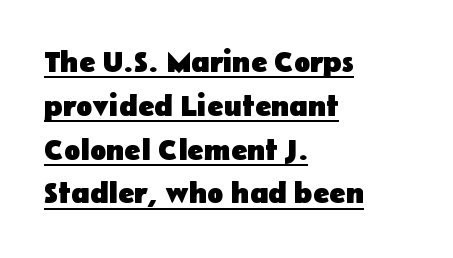
The image shows 30 px heavy sans-serif type, upright; set left-aligned, normal line spacing (1.46x), normal letter spacing, underlined; low stroke contrast and a medium x-height.
